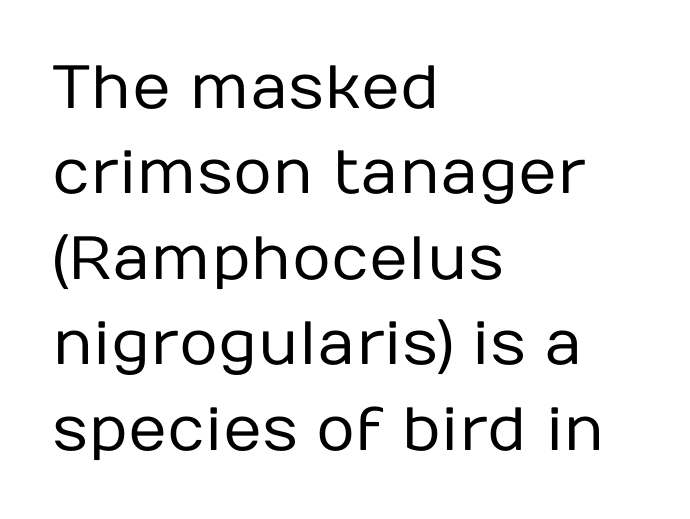
Q: Is the text bold? A: No.
Q: Is the text italic (slanted)? A: No, it is upright.
Q: Is the typeface a serif or a sans-serif typeface? A: Sans-serif.
Q: Is the text underlined? A: No.
Q: How is the paragraph aligned? A: Left-aligned.
Q: Is the spacing between letters normal or unusually wide? A: Normal.
Q: Is the spacing between lines tight, normal or loose? A: Normal.
Q: Width (condensed, normal, or wide)? A: Normal.
Q: Stroke contrast? A: Low.
Q: x-height? A: Medium.
Q: Monospaced? A: No.
